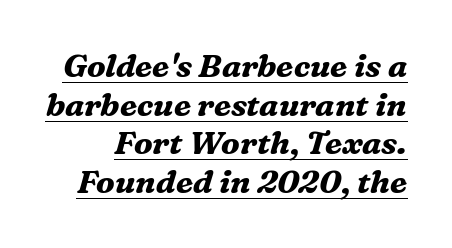
You could not count columns in this text — the font is proportionally spaced. This rendering features underlined lettering. Thick stems and heavy bowls — unmistakably bold. Does the type have serifs? Yes, each stem ends in a small foot.
